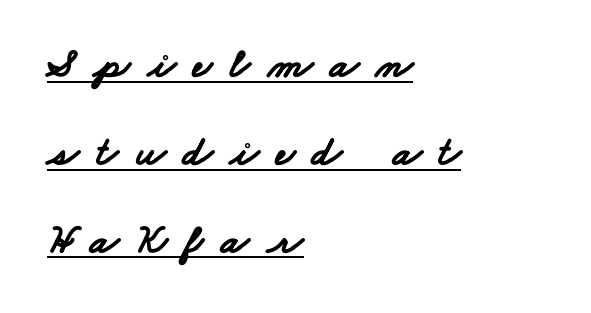
What stands out about the letter spacing? Its width — letters are far apart. Regarding leading, the lines here are spaced well apart. Is this a fixed-width face? No — the glyphs have proportional, varying widths. In designer terms, the underline attribute is active on this setting. You'd pick this weight for a headline — it's a proper bold. Each line starts at the same left margin while the right side varies.
